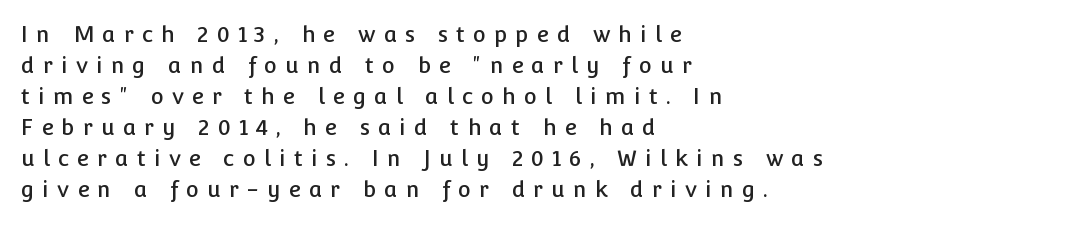
Underline: absent. The text block is weighted toward the left margin, trailing off unevenly rightward. Does the lettering tilt? It doesn't — this is upright. The gaps between neighbouring characters are conspicuously large.
